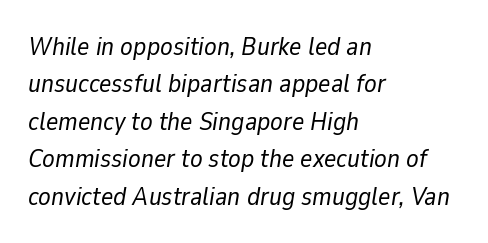
Q: Is the text bold? A: No.
Q: Is the text italic (slanted)? A: Yes, it leans right by about 9 degrees.
Q: Is the text underlined? A: No.
Q: How is the paragraph aligned? A: Left-aligned.
Q: Is the spacing between letters normal or unusually wide? A: Normal.
Q: Is the spacing between lines tight, normal or loose? A: Normal.
